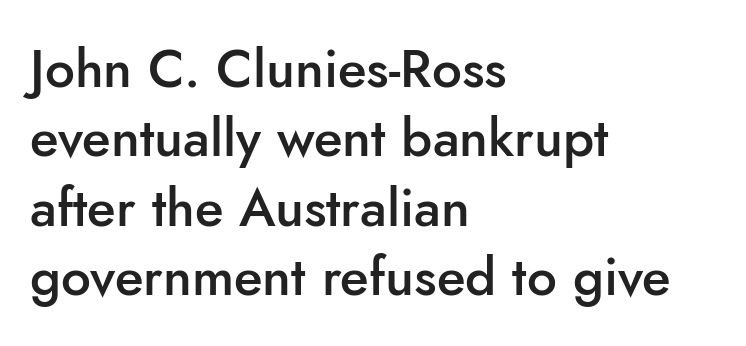
The image shows 53 px semibold sans-serif type, upright; set left-aligned, normal line spacing (1.31x), normal letter spacing, not underlined; low stroke contrast and a small x-height.
